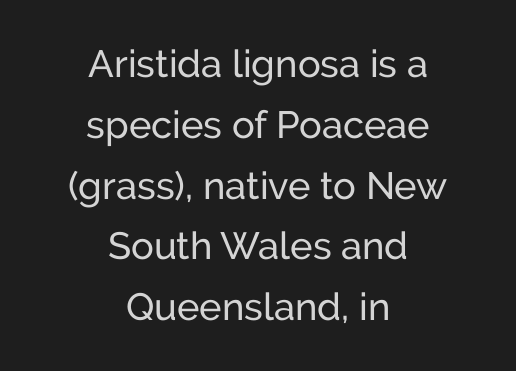
The image shows 38 px sans-serif type, upright; set centered, normal line spacing (1.6x), normal letter spacing, not underlined; low stroke contrast and a medium x-height.
